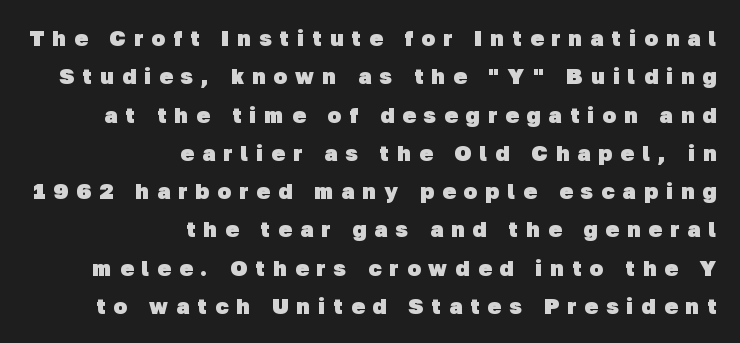
The image shows 22 px bold type; set right-aligned, line spacing 1.74x, unusually wide letter spacing (+0.38 em), not underlined.
